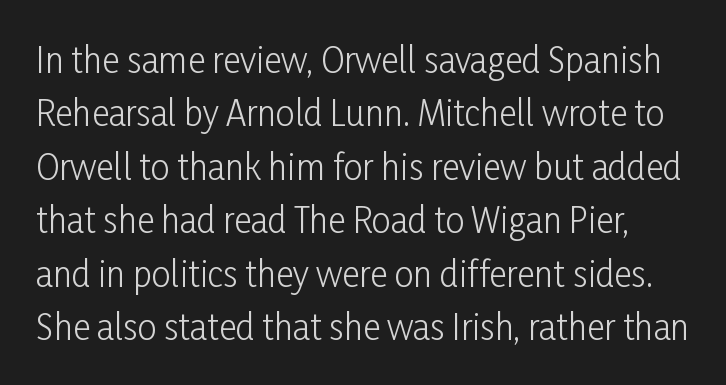
The image shows 34 px light, condensed sans-serif type, upright; set normal line spacing (1.57x), normal letter spacing, not underlined; low stroke contrast and a medium x-height.
